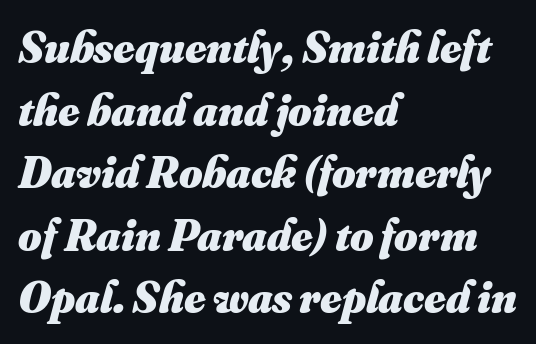
Q: Is the text bold? A: Yes.
Q: Is the text underlined? A: No.
Q: How is the paragraph aligned? A: Left-aligned.
Q: Is the spacing between letters normal or unusually wide? A: Normal.
Q: Is the spacing between lines tight, normal or loose? A: Normal.
Q: Width (condensed, normal, or wide)? A: Normal.
Q: Stroke contrast? A: Medium.
Q: x-height? A: Small.
Q: Monospaced? A: No.
